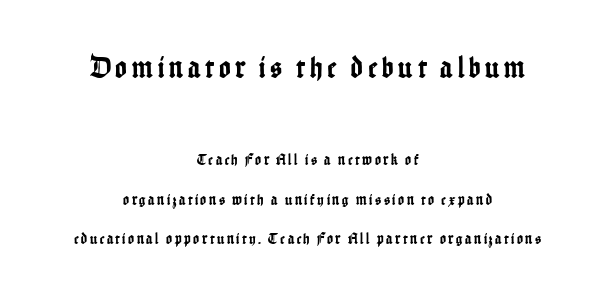
{"serif": "no", "italic": "no", "width": "condensed", "stroke_contrast": "low", "x_height": "medium", "monospaced": "no", "underline": "no", "align": "center", "line_spacing": "loose", "line_spacing_ratio": 2.47, "larger_block": "first", "size_ratio": 1.94, "glyph_px": 31}
